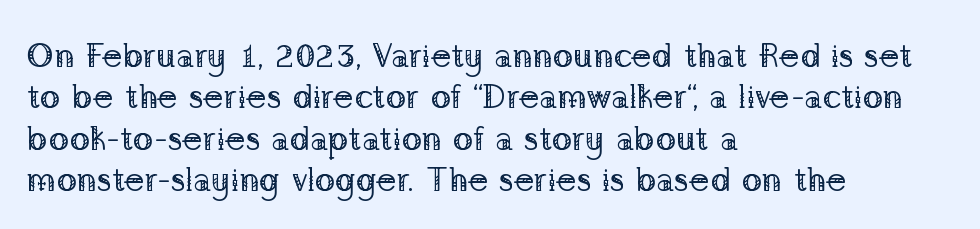
Compared with a typical body face, this is equally light or lighter still. Plain, unruled lines of type. Vertical strokes here are truly vertical. This sample has the flowing, uneven cadence of proportional lettering. What kind of face is this? One with serifs. The paragraph shown leans on its left margin.
